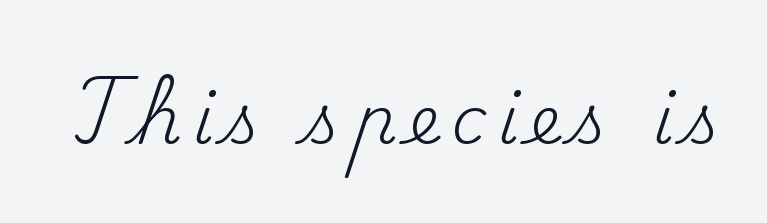
The image shows 68 px regular-weight serif type; set not underlined; medium stroke contrast and a small x-height.
